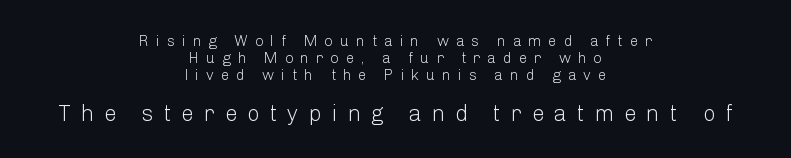
Does the copy run flush right? No — it is centered line by line. The strokes carry an ordinary text weight at most. The line texture is sparse and dotted thanks to wide tracking. Has an underline been added? It has not. The more generous point size was reserved for the lower chunk. Tall strokes in this sample are plumb rather than angled.
